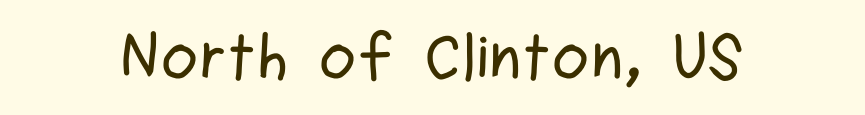
{"serif": "no", "italic": "no", "width": "condensed", "stroke_contrast": "low", "x_height": "medium", "monospaced": "no", "underline": "no", "letter_spacing": "normal", "letter_spacing_em": 0.0, "glyph_px": 65}
